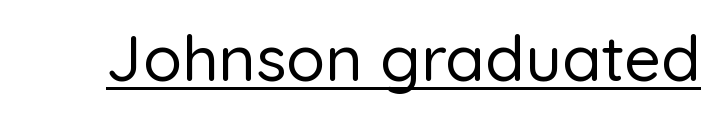
The image shows 64 px sans-serif type, upright; set normal letter spacing, underlined; low stroke contrast and a medium x-height.
